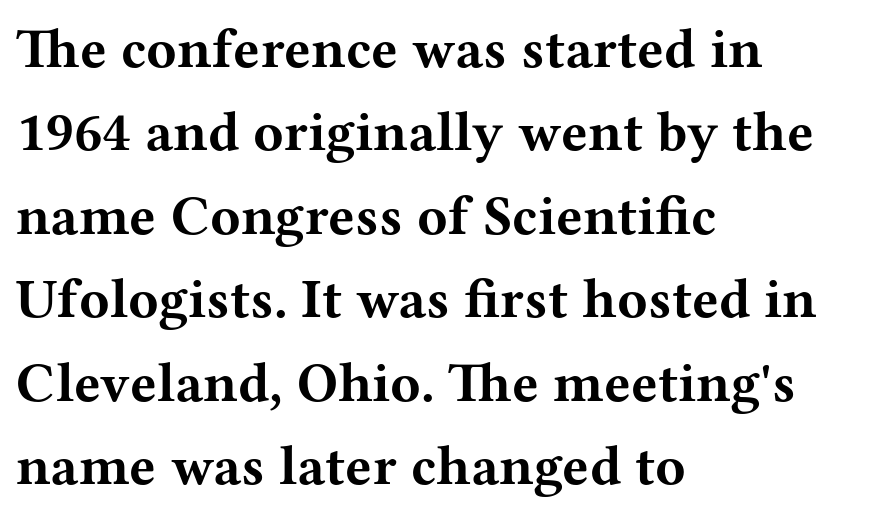
Q: Is the text bold? A: Yes.
Q: Is the text italic (slanted)? A: No, it is upright.
Q: Is the typeface a serif or a sans-serif typeface? A: Serif.
Q: Is the text underlined? A: No.
Q: How is the paragraph aligned? A: Left-aligned.
Q: Is the spacing between letters normal or unusually wide? A: Normal.
Q: Is the spacing between lines tight, normal or loose? A: Normal.
Q: Width (condensed, normal, or wide)? A: Wide.
Q: Stroke contrast? A: Medium.
Q: x-height? A: Medium.
Q: Monospaced? A: No.
